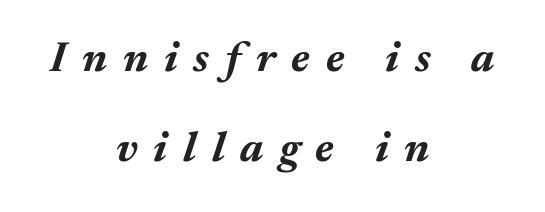
Observe the wide spacing: letters keep a clear distance from each other. Rows of type keep a wide berth in the vertical direction. This sample uses an oblique cut, with every glyph tilted off the vertical. These lines are rendered in a variable-pitch font. A full-strength bold gives these letters their thick strokes.
